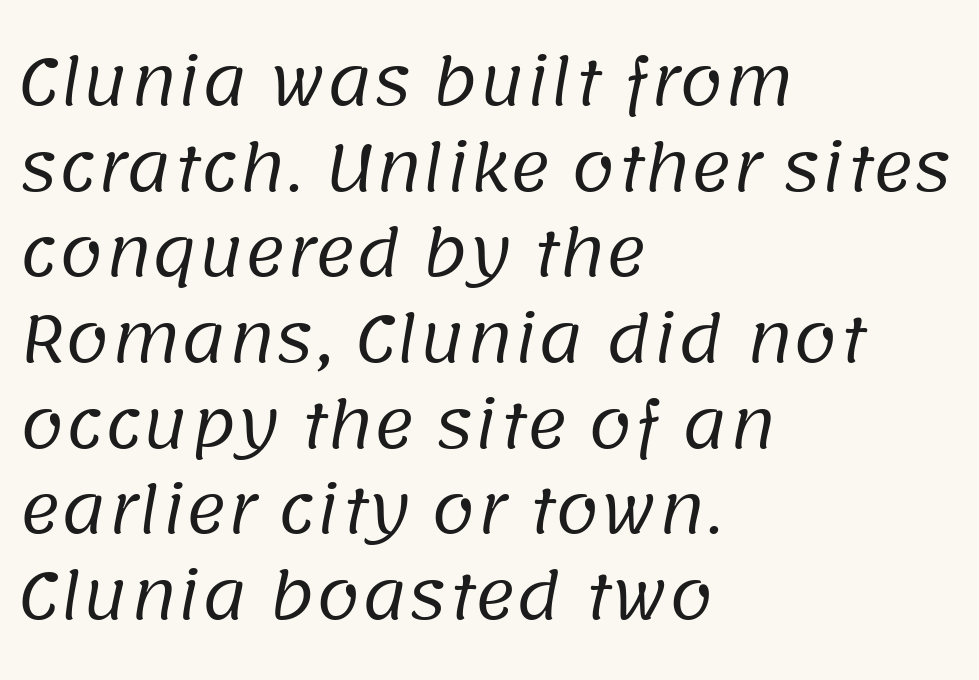
Q: Is the text bold? A: No.
Q: Is the typeface a serif or a sans-serif typeface? A: Sans-serif.
Q: Is the text underlined? A: No.
Q: How is the paragraph aligned? A: Left-aligned.
Q: Is the spacing between letters normal or unusually wide? A: Normal.
Q: Is the spacing between lines tight, normal or loose? A: Normal.
Q: Width (condensed, normal, or wide)? A: Normal.
Q: Stroke contrast? A: Low.
Q: x-height? A: Large.
Q: Monospaced? A: No.
